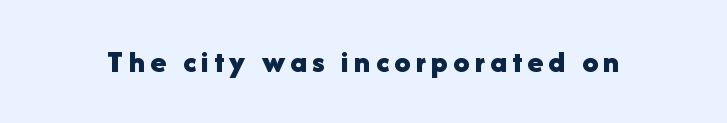
The image shows 32 px bold sans-serif type, upright; set not underlined; low stroke contrast and a medium x-height.
